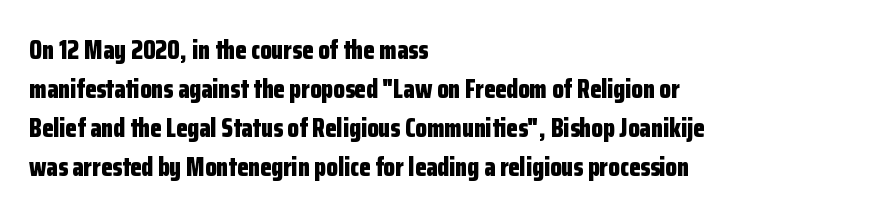
Q: Is the text bold? A: Yes.
Q: Is the text italic (slanted)? A: No, it is upright.
Q: Is the text underlined? A: No.
Q: How is the paragraph aligned? A: Left-aligned.
Q: Is the spacing between letters normal or unusually wide? A: Normal.
Q: Is the spacing between lines tight, normal or loose? A: Normal.
